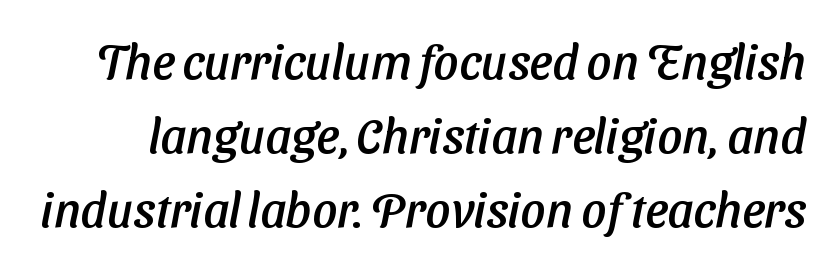
The image shows 49 px sans-serif type; set normal line spacing (1.51x), normal letter spacing, not underlined; low stroke contrast and a medium x-height.
